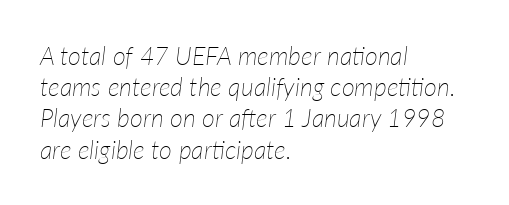
Summary of vertical rhythm: regular, with standard interline spacing. Tracking here is standard; glyphs follow each other at the usual distance. If you drew a line through each stem, it would be angled. A quiet, ordinary-to-light weight characterises the typeface. The area under the type is left untouched.
